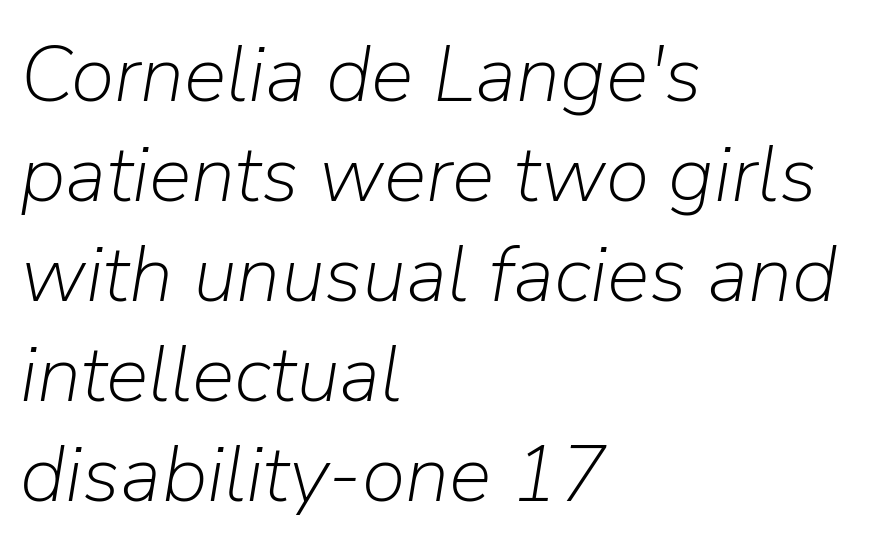
{"italic": "yes", "lean": "right", "slant_degrees": 9, "bold": "no", "weight": "light", "width": "normal", "stroke_contrast": "low", "x_height": "medium", "monospaced": "no", "underline": "no", "align": "left", "line_spacing": "normal", "line_spacing_ratio": 1.25, "letter_spacing": "normal", "letter_spacing_em": 0.0, "glyph_px": 80}
